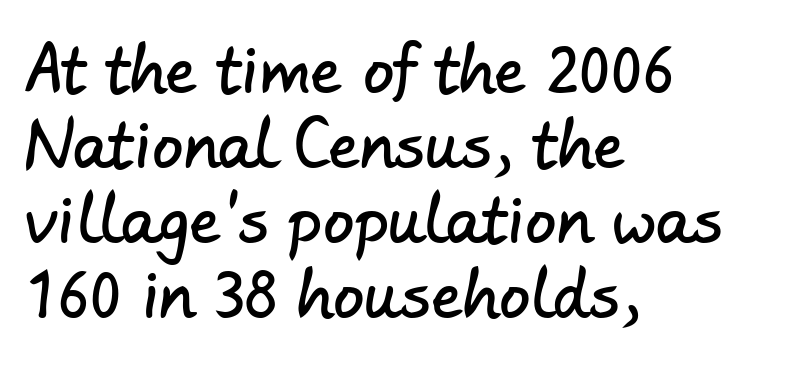
The image shows 62 px sans-serif type; set left-aligned, line spacing 1.21x, normal letter spacing, not underlined; low stroke contrast and a small x-height.
